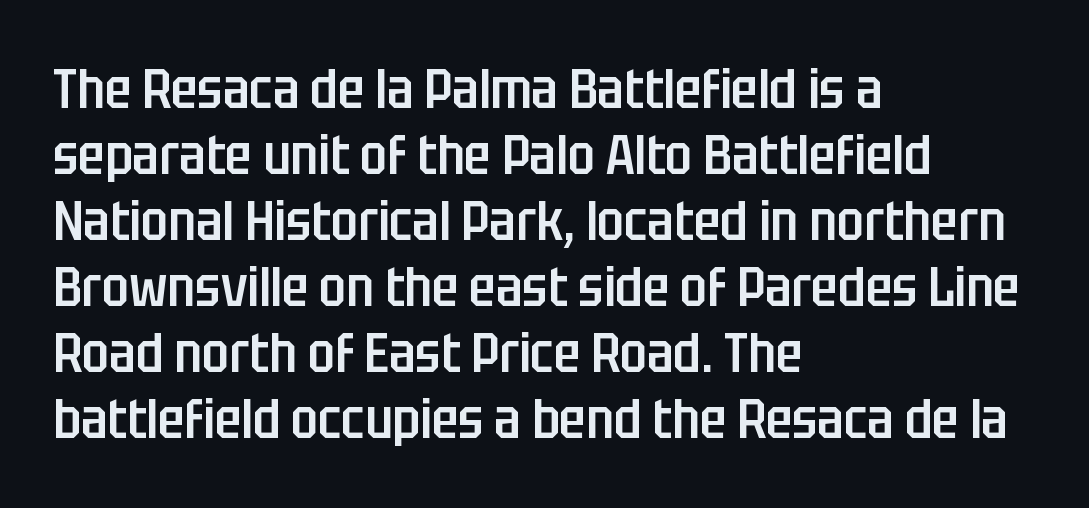
The image shows 55 px semibold, condensed sans-serif type, upright; set left-aligned, line spacing 1.2x, normal letter spacing, not underlined; low stroke contrast and a large x-height.
